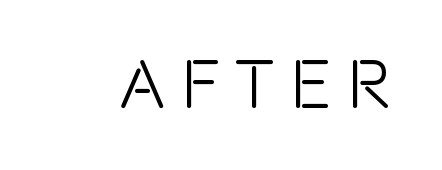
The lettering holds an erect, upright posture throughout. The passage shown is not underscored anywhere. A typesetter would label this face a sans. Observe the wide spacing: letters keep a clear distance from each other.
